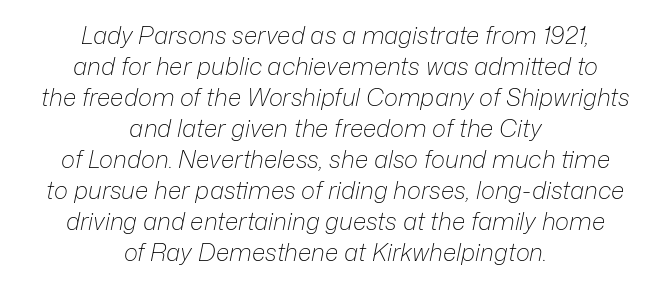
Q: Is the text bold? A: No.
Q: Is the text italic (slanted)? A: Yes, it leans right by about 12 degrees.
Q: Is the text underlined? A: No.
Q: How is the paragraph aligned? A: Centered.
Q: Is the spacing between letters normal or unusually wide? A: Normal.
Q: Is the spacing between lines tight, normal or loose? A: Normal.
